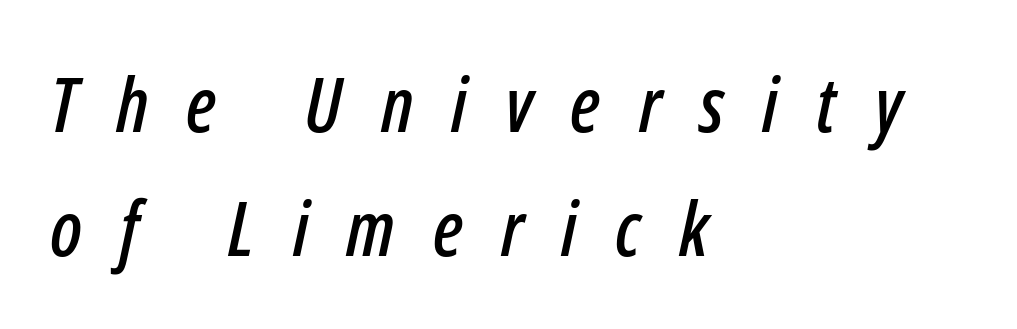
The image shows 76 px condensed type, italic (leaning right); set left-aligned, normal line spacing (1.63x), unusually wide letter spacing (+0.5 em), not underlined; low stroke contrast and a medium x-height.
